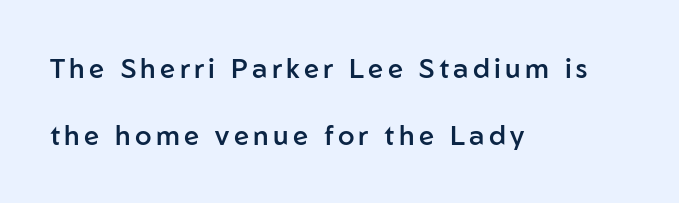
Q: Is the text bold? A: Semi-bold.
Q: Is the text italic (slanted)? A: No, it is upright.
Q: Is the text underlined? A: No.
Q: How is the paragraph aligned? A: Left-aligned.
Q: Is the spacing between lines tight, normal or loose? A: Loose.
